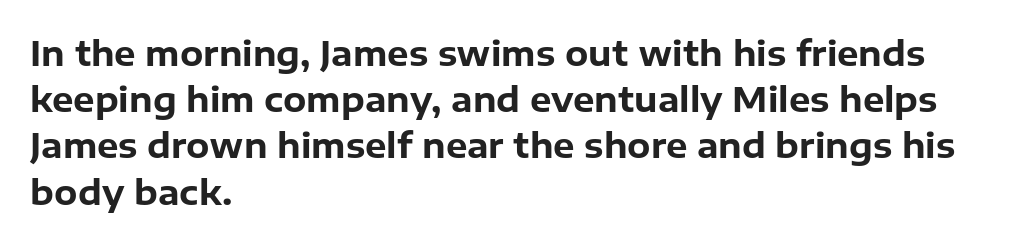
Q: Is the text bold? A: Yes.
Q: Is the text italic (slanted)? A: No, it is upright.
Q: Is the typeface a serif or a sans-serif typeface? A: Sans-serif.
Q: Is the text underlined? A: No.
Q: How is the paragraph aligned? A: Left-aligned.
Q: Is the spacing between letters normal or unusually wide? A: Normal.
Q: Is the spacing between lines tight, normal or loose? A: Normal.
Q: Width (condensed, normal, or wide)? A: Normal.
Q: Stroke contrast? A: Low.
Q: x-height? A: Medium.
Q: Monospaced? A: No.
